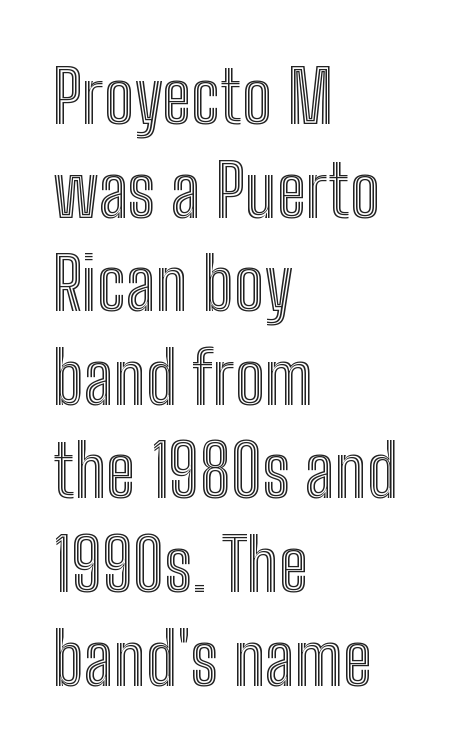
If you drew a ruler down the left edge, every line would touch it. The lettering stays uniformly vertical, giving the passage a roman look. The rendering uses a moderate line-height, typical for paragraphs. The zone under the glyphs is completely vacant. In terms of letterspacing, this is plain default setting. The letters advance in unequal steps, a hallmark of proportional type.
